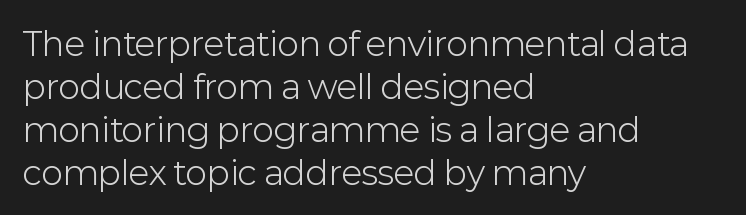
Quick note: not italic, upright. The passage shown stacks its lines at a standard gap. A classic flush-left, rag-right setting is used for this passage. Caption: standard tracking, unaltered. The typeface chosen for these lines omits serifs. Weight: not bold — regular or lighter.
